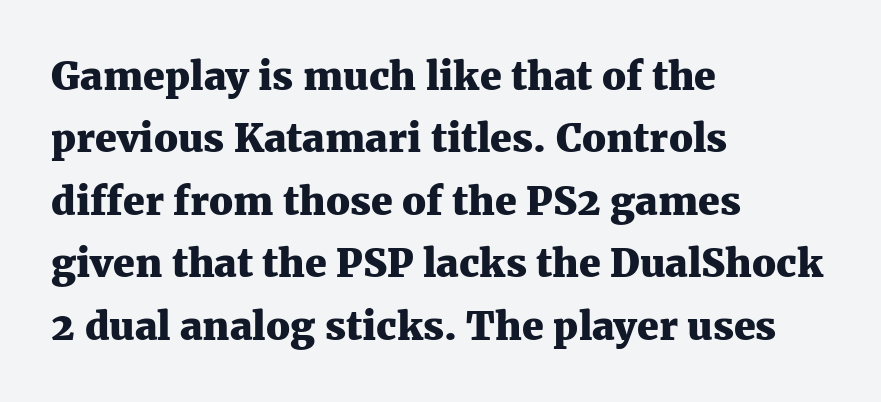
The image shows 39 px heavy serif type, upright; set left-aligned, normal line spacing (1.6x), normal letter spacing, not underlined; medium stroke contrast and a medium x-height.
